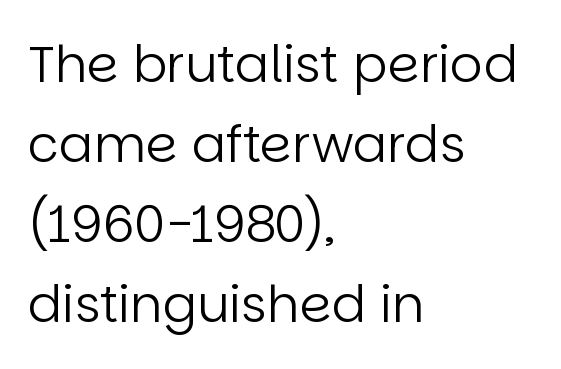
The image shows 51 px regular-weight sans-serif type, upright; set left-aligned, normal line spacing (1.57x), normal letter spacing, not underlined; low stroke contrast and a large x-height.
